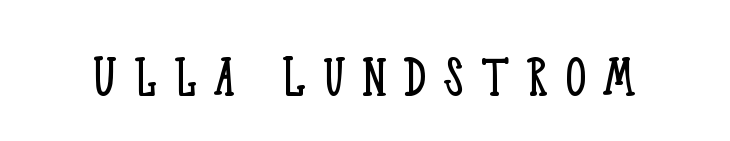
Q: Is the text bold? A: No.
Q: Is the text italic (slanted)? A: No, it is upright.
Q: Is the typeface a serif or a sans-serif typeface? A: Serif.
Q: Is the text underlined? A: No.
Q: Is the spacing between letters normal or unusually wide? A: Unusually wide.
Q: Width (condensed, normal, or wide)? A: Condensed.
Q: Stroke contrast? A: Low.
Q: x-height? A: Large.
Q: Monospaced? A: No.
